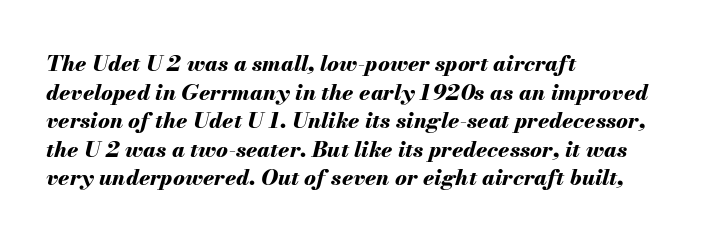
Rule under the text: the space is simply empty. The rendering keeps characters at their native spacing. Slant detected: the letters are inclined. The face used here has the dense, thick strokes of a bold. Teacher's note: observe the even left margin — that is flush-left alignment. Quick note: interline space is typical.
